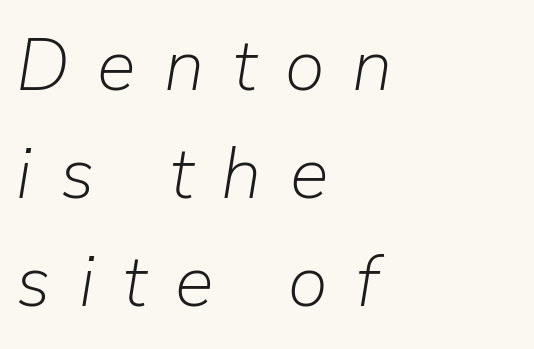
Honestly, the row spacing looks completely unremarkable. These lines are rendered in a variable-pitch font. The passage shown leans; its letterforms are oblique. Line starts are locked; line ends wander. The space beneath each line is pristine and unruled. Observe the wide spacing: letters keep a clear distance from each other.
